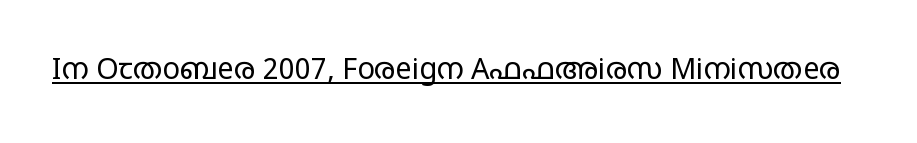
The image shows 29 px regular-weight, wide sans-serif type, upright; set normal letter spacing, underlined; low stroke contrast and a large x-height.
